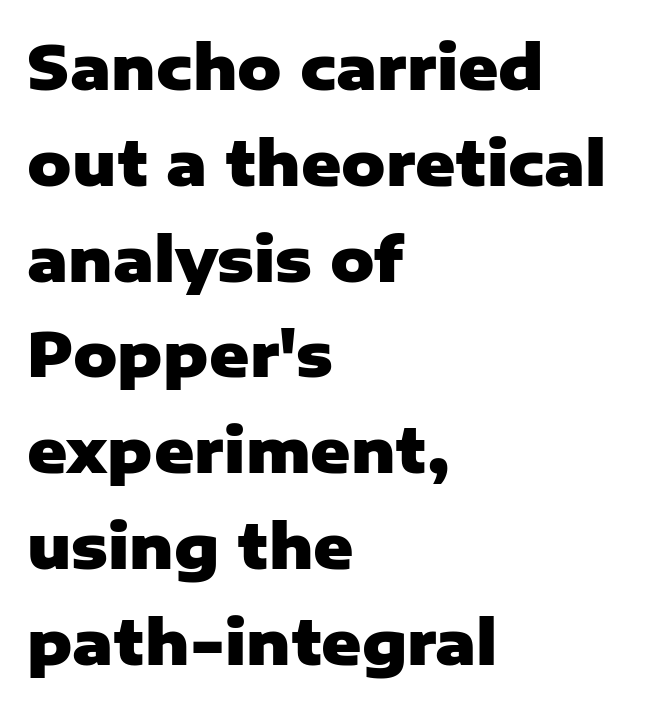
Q: Is the text bold? A: Yes.
Q: Is the text italic (slanted)? A: No, it is upright.
Q: Is the typeface a serif or a sans-serif typeface? A: Sans-serif.
Q: Is the text underlined? A: No.
Q: How is the paragraph aligned? A: Left-aligned.
Q: Is the spacing between letters normal or unusually wide? A: Normal.
Q: Is the spacing between lines tight, normal or loose? A: Normal.
Q: Width (condensed, normal, or wide)? A: Normal.
Q: Stroke contrast? A: Low.
Q: x-height? A: Medium.
Q: Monospaced? A: No.
